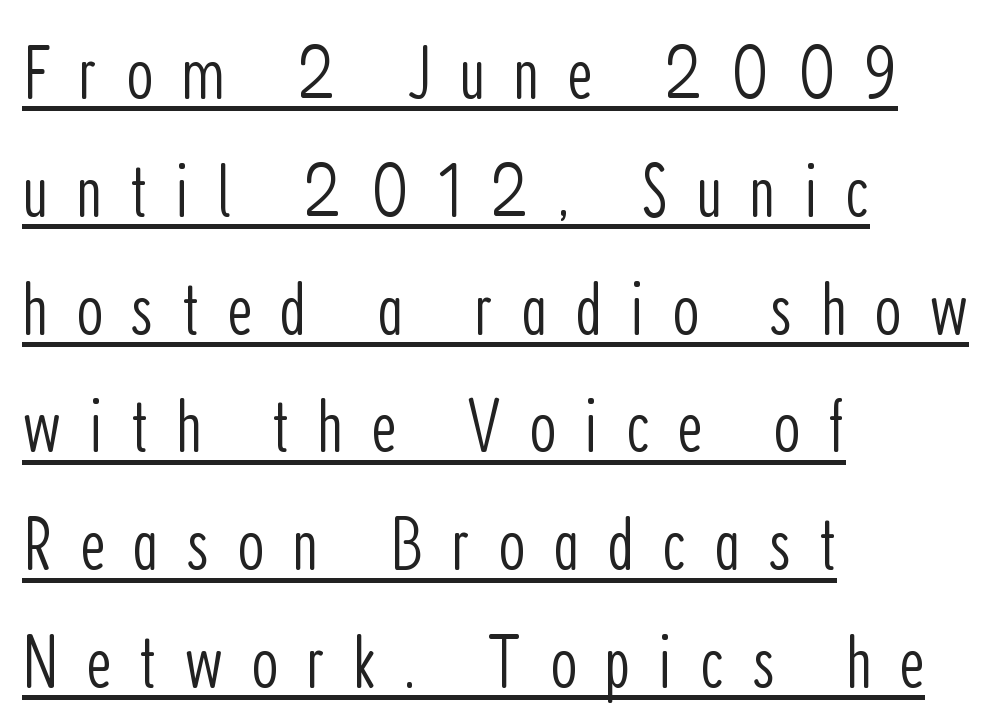
Compared with typical paragraphs, the rows here are spaced about the same. Layout note: lines flush left. The font's upright variant was chosen for this text. You could only call the tracking loose — the letters float apart. The strokes are not fattened; the text isn't bold.
